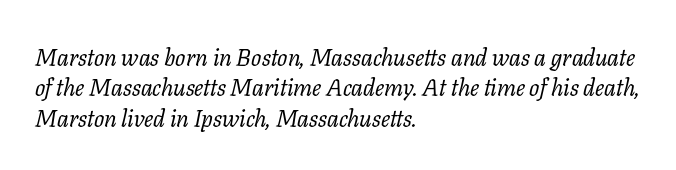
{"italic": "yes", "lean": "right", "slant_degrees": 11, "bold": "no", "underline": "no", "align": "left", "line_spacing": "normal", "line_spacing_ratio": 1.27, "letter_spacing": "normal", "letter_spacing_em": 0.0, "glyph_px": 24}
